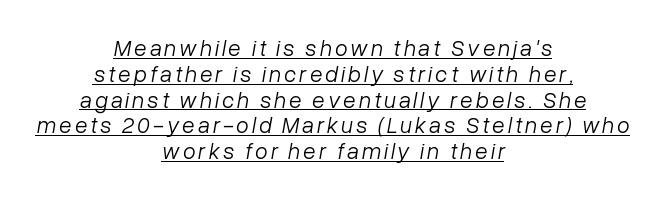
Q: Is the text bold? A: No.
Q: Is the text italic (slanted)? A: Yes, it leans right by about 10 degrees.
Q: Is the text underlined? A: Yes.
Q: How is the paragraph aligned? A: Centered.
Q: Is the spacing between lines tight, normal or loose? A: Tight.
